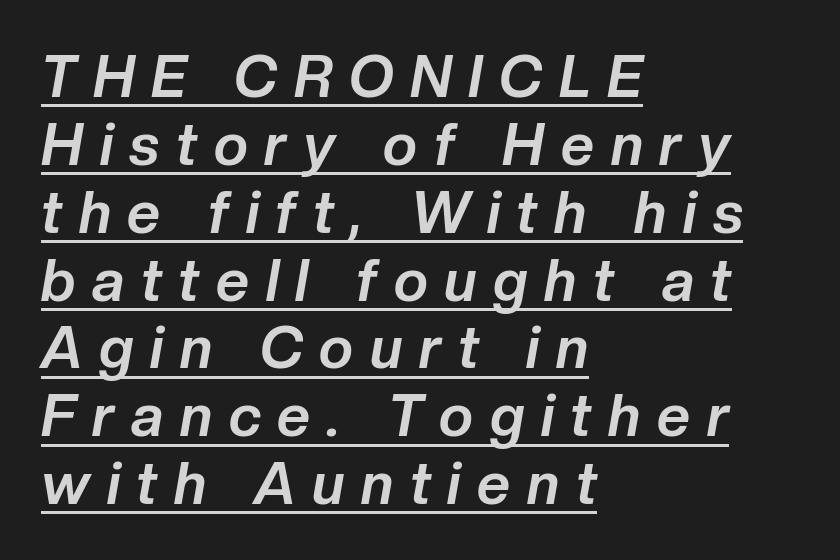
The image shows 58 px bold type, italic (leaning right); set left-aligned, line spacing 1.17x, unusually wide letter spacing (+0.29 em), underlined; low stroke contrast and a medium x-height.
